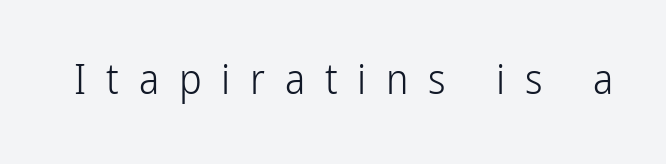
Think of a printed novel: that variable character pitch is what you see here. Check under the words: just untouched page. Ink coverage per letter is moderate at most. This is roman type, the default non-slanted kind. Words appear elongated and porous because spacing is wide.
